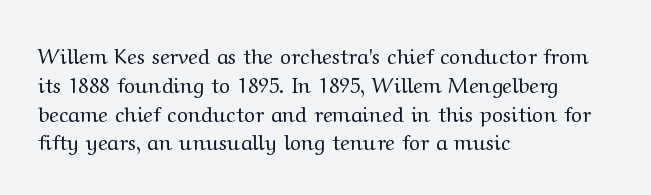
The image shows 21 px text type, upright; set left-aligned, normal line spacing (1.37x), normal letter spacing, not underlined.
